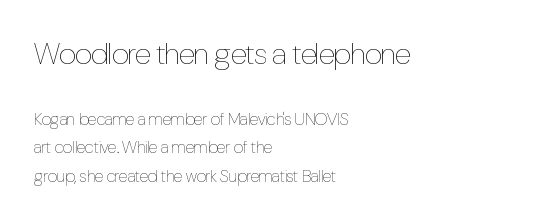
Q: Is the text bold? A: No.
Q: Is the text italic (slanted)? A: No, it is upright.
Q: Is the text underlined? A: No.
Q: How is the paragraph aligned? A: Left-aligned.
Q: Is the spacing between letters normal or unusually wide? A: Normal.
Q: Is the spacing between lines tight, normal or loose? A: Normal.
Q: Which block of text is set in a larger size, the first (top) or the second (bottom)? A: The first (top) one.
Q: Width (condensed, normal, or wide)? A: Condensed.
Q: Stroke contrast? A: Low.
Q: x-height? A: Medium.
Q: Monospaced? A: No.
